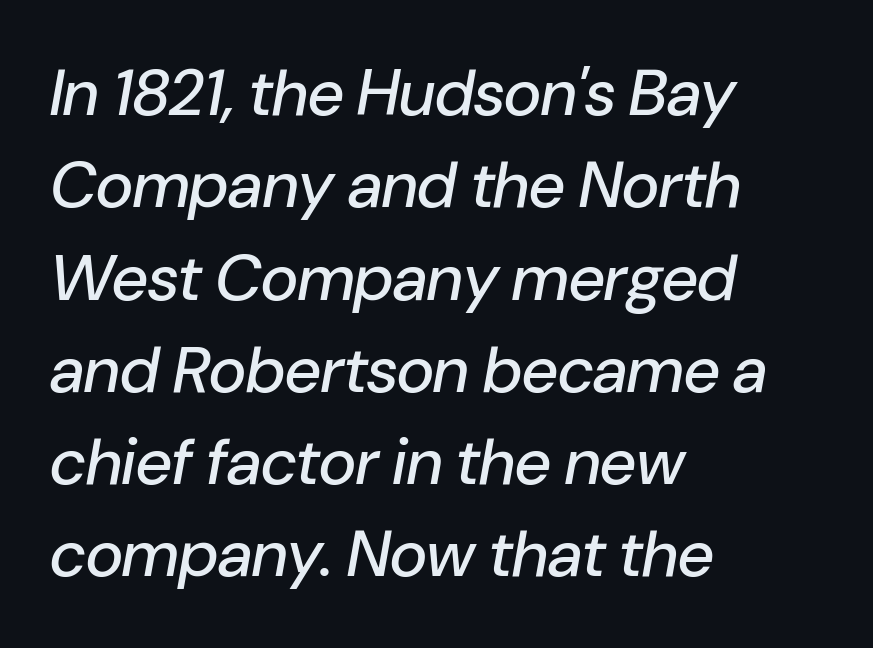
Look at the tracking — it's just the regular setting, nothing added. The rendering anchors every line to the left-hand side. This sample keeps an unexceptional amount of space between lines. The gap between lines stays unmarked. Would a proofreader flag this as italicized? Yes. Note the varied advance widths — an 'i' is clearly narrower than an 'm'.
